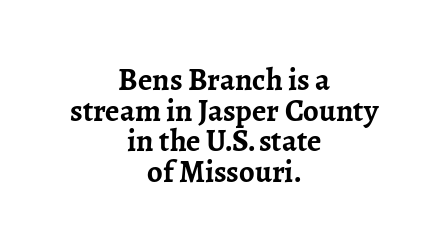
Between one letter and the next there's only the usual sliver of space. Successive baselines arrive quickly, one right under another. Unlike a clean sans, this face finishes its strokes with serifs. The lines are quadded center. The letters advance in unequal steps, a hallmark of proportional type.
